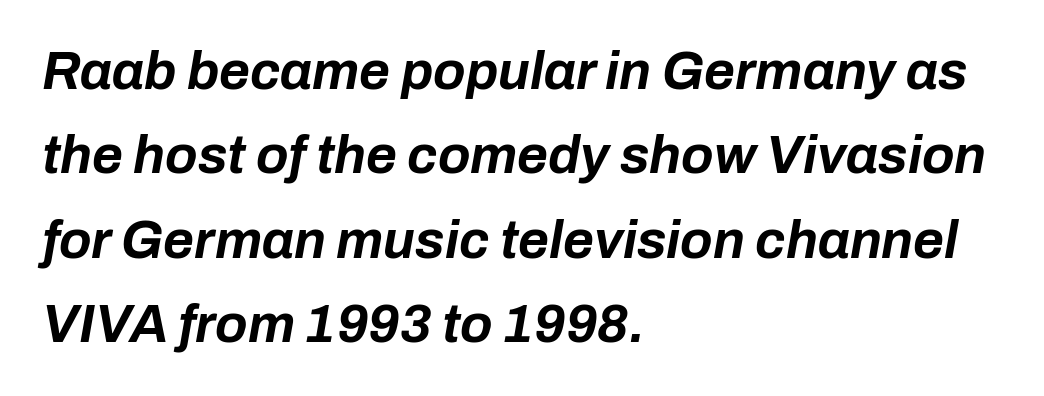
{"italic": "yes", "lean": "right", "slant_degrees": 10, "bold": "yes", "weight": "bold", "width": "normal", "stroke_contrast": "low", "x_height": "medium", "monospaced": "no", "underline": "no", "align": "left", "line_spacing": "normal", "line_spacing_ratio": 1.59, "letter_spacing": "normal", "letter_spacing_em": 0.0, "glyph_px": 53}
